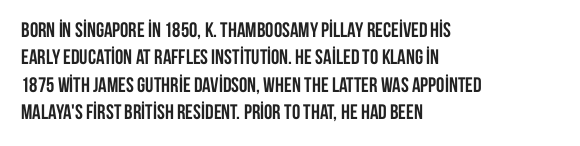
Q: Is the text bold? A: Yes.
Q: Is the text italic (slanted)? A: No, it is upright.
Q: Is the text underlined? A: No.
Q: How is the paragraph aligned? A: Left-aligned.
Q: Is the spacing between letters normal or unusually wide? A: Normal.
Q: Is the spacing between lines tight, normal or loose? A: Normal.
